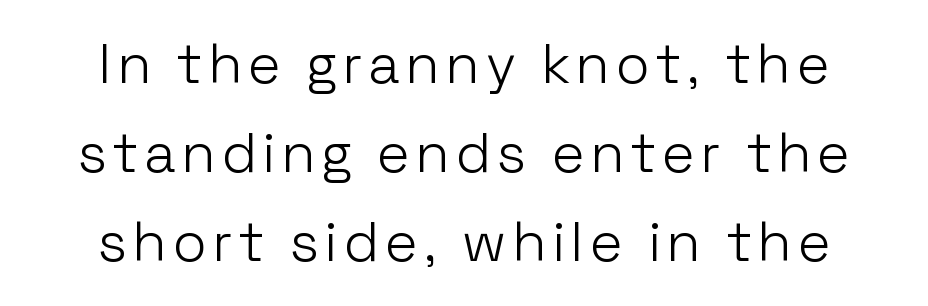
The image shows 56 px light sans-serif type, upright; set centered, normal line spacing (1.59x), not underlined; low stroke contrast and a medium x-height.
